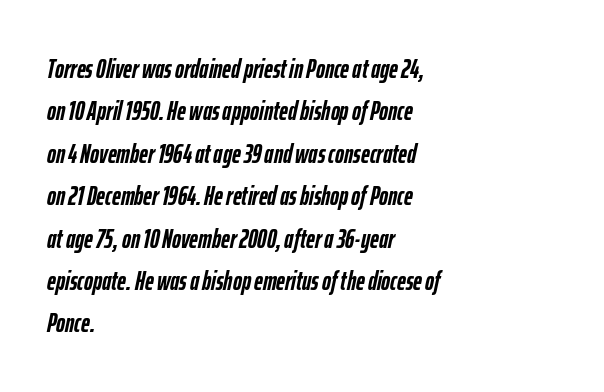
Q: Is the text bold? A: Yes.
Q: Is the text italic (slanted)? A: Yes, it leans right by about 12 degrees.
Q: Is the text underlined? A: No.
Q: How is the paragraph aligned? A: Left-aligned.
Q: Is the spacing between letters normal or unusually wide? A: Normal.
Q: Is the spacing between lines tight, normal or loose? A: Normal.
